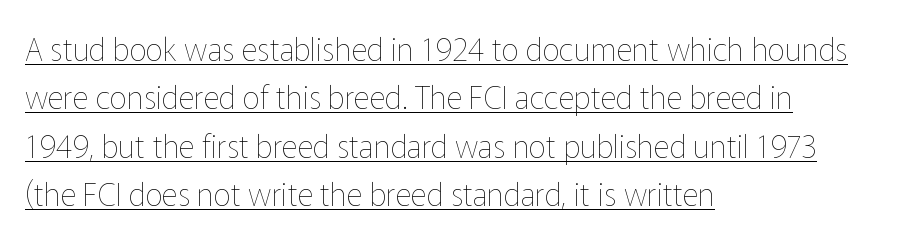
Q: Is the text bold? A: No.
Q: Is the text italic (slanted)? A: No, it is upright.
Q: Is the text underlined? A: Yes.
Q: How is the paragraph aligned? A: Left-aligned.
Q: Is the spacing between letters normal or unusually wide? A: Normal.
Q: Is the spacing between lines tight, normal or loose? A: Normal.
Q: Width (condensed, normal, or wide)? A: Normal.
Q: Stroke contrast? A: Low.
Q: x-height? A: Medium.
Q: Monospaced? A: No.
